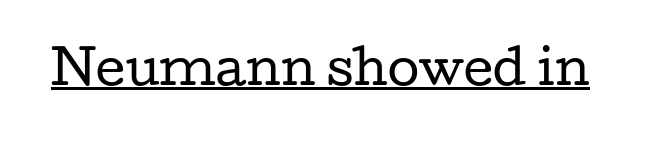
Letterform terminals end in serifs throughout the passage. Words appear dense and cohesive because spacing is normal. The typography opts for an upright posture over an oblique one. Is the type heavy? It reads as light-to-regular instead.
